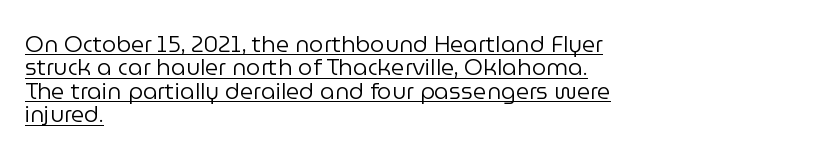
Q: Is the text bold? A: No.
Q: Is the text italic (slanted)? A: No, it is upright.
Q: Is the text underlined? A: Yes.
Q: How is the paragraph aligned? A: Left-aligned.
Q: Is the spacing between letters normal or unusually wide? A: Normal.
Q: Is the spacing between lines tight, normal or loose? A: Tight.
